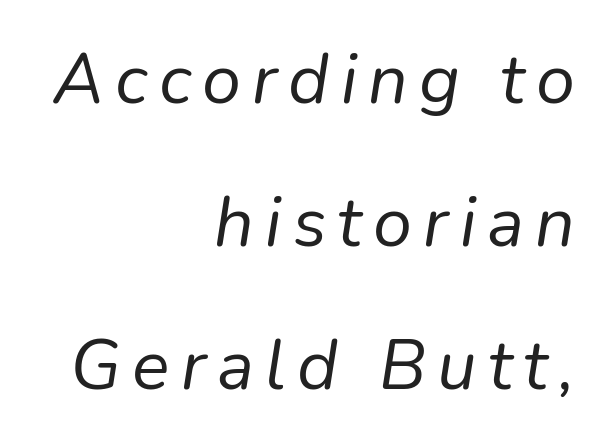
The image shows 70 px regular-weight type, italic (leaning right); set right-aligned, loose line spacing (2.04x), not underlined; low stroke contrast and a medium x-height.
